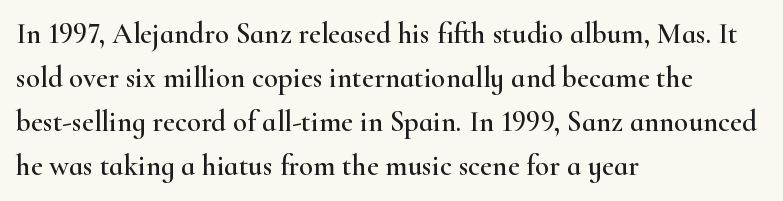
Regarding leading, the lines here are spaced in the standard way. Students, note that the glyphs here touch the page at normal intervals. A typesetter would mark this as roman, not italic. This sample has the flowing, uneven cadence of proportional lettering.
